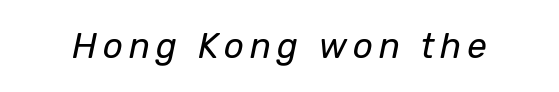
Characters are canted at an angle relative to the baseline's perpendicular. The face used here is proportionally spaced, like ordinary book or web type. Each row of text sits above clean, open space. Stroke thickness stays within the range of a standard reading face or lighter.
